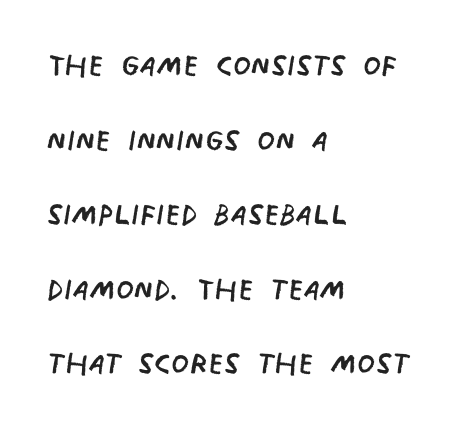
Q: Is the text bold? A: No.
Q: Is the typeface a serif or a sans-serif typeface? A: Sans-serif.
Q: Is the text underlined? A: No.
Q: How is the paragraph aligned? A: Left-aligned.
Q: Is the spacing between letters normal or unusually wide? A: Normal.
Q: Width (condensed, normal, or wide)? A: Condensed.
Q: Stroke contrast? A: Low.
Q: x-height? A: Large.
Q: Monospaced? A: No.
